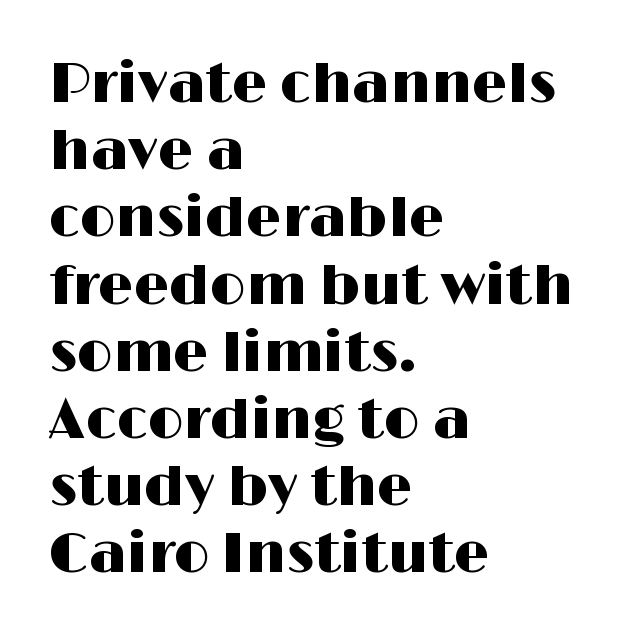
{"serif": "no", "italic": "no", "width": "wide", "stroke_contrast": "high", "x_height": "medium", "monospaced": "no", "underline": "no", "align": "left", "line_spacing_ratio": 1.2, "letter_spacing": "normal", "letter_spacing_em": 0.0, "glyph_px": 56}
